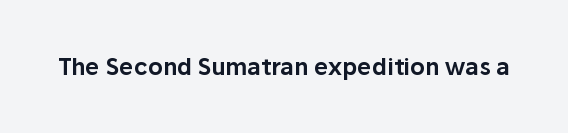
The image shows 23 px text type, upright; set normal letter spacing, not underlined.
